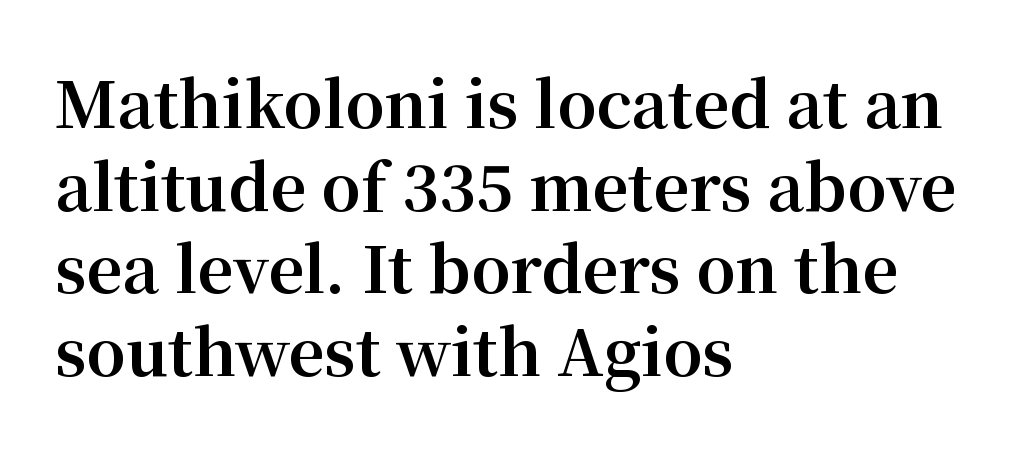
Tall strokes in this sample are plumb rather than angled. Spacing verdict: proportional, widths tailored to each character. These lines sit exactly where default settings would place them. The area under the type is left untouched.
